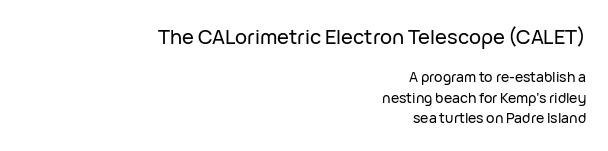
The image shows 20 px text type, upright; set right-aligned, normal line spacing (1.46x), normal letter spacing, not underlined; the first (top) block is 1.43x larger.
